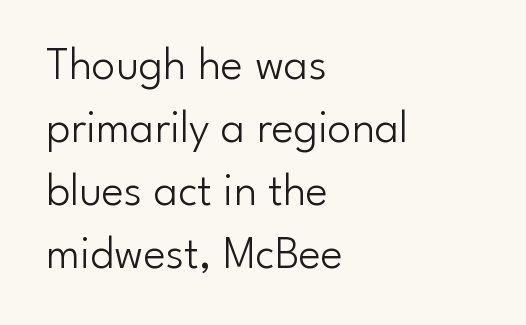
Q: Is the text bold? A: No.
Q: Is the text italic (slanted)? A: No, it is upright.
Q: Is the typeface a serif or a sans-serif typeface? A: Sans-serif.
Q: Is the text underlined? A: No.
Q: How is the paragraph aligned? A: Left-aligned.
Q: Is the spacing between letters normal or unusually wide? A: Normal.
Q: Is the spacing between lines tight, normal or loose? A: Normal.
Q: Width (condensed, normal, or wide)? A: Normal.
Q: Stroke contrast? A: Low.
Q: x-height? A: Small.
Q: Monospaced? A: No.
